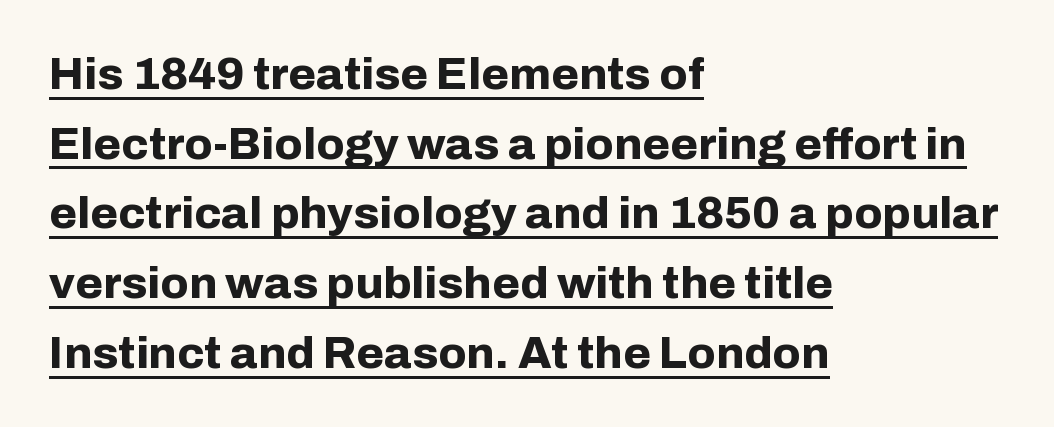
{"serif": "no", "italic": "no", "bold": "yes", "weight": "bold", "width": "normal", "stroke_contrast": "low", "x_height": "medium", "monospaced": "no", "underline": "yes", "align": "left", "line_spacing": "normal", "line_spacing_ratio": 1.55, "letter_spacing": "normal", "letter_spacing_em": 0.0, "glyph_px": 45}
